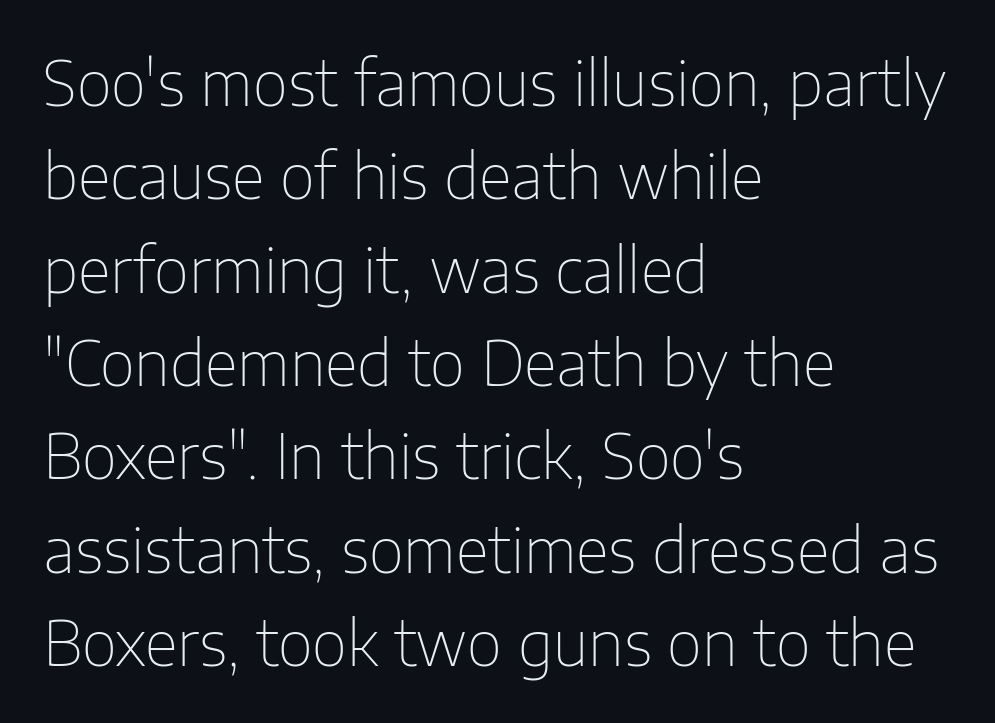
{"serif": "no", "italic": "no", "bold": "no", "weight": "thin", "width": "normal", "stroke_contrast": "low", "x_height": "medium", "monospaced": "no", "underline": "no", "align": "left", "line_spacing": "normal", "line_spacing_ratio": 1.53, "letter_spacing": "normal", "letter_spacing_em": 0.0, "glyph_px": 61}
